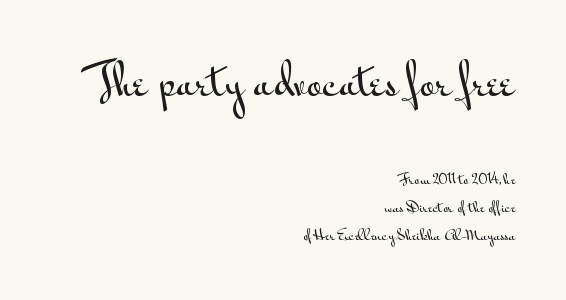
{"serif": "no", "width": "wide", "stroke_contrast": "medium", "x_height": "small", "monospaced": "no", "underline": "no", "align": "right", "line_spacing": "loose", "line_spacing_ratio": 1.99, "letter_spacing": "normal", "letter_spacing_em": 0.0, "larger_block": "first", "size_ratio": 3.0, "glyph_px": 42}
